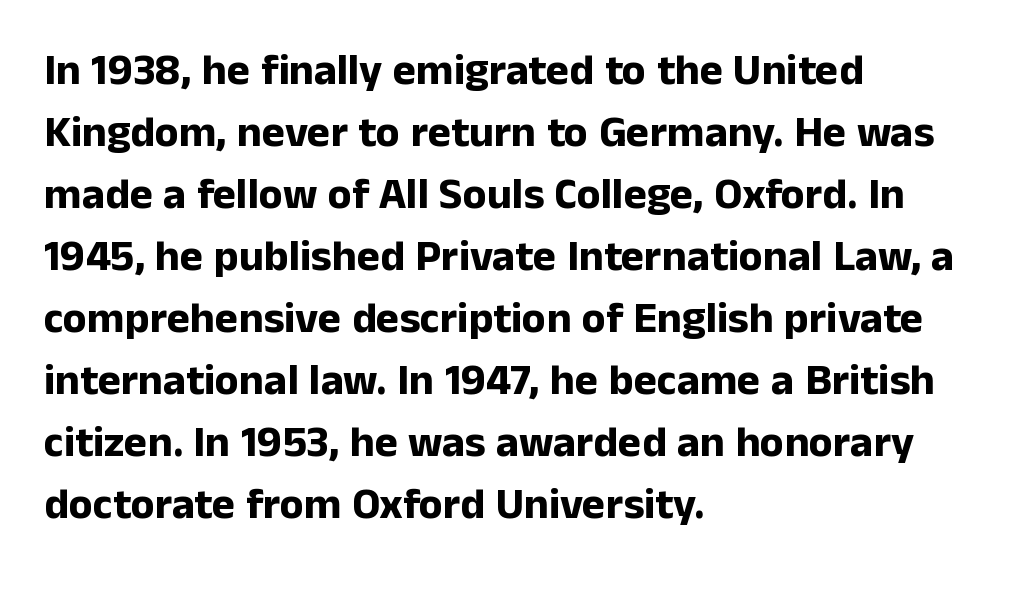
A full-strength bold gives these letters their thick strokes. The font's upright variant was chosen for this text. Type without underlining. Think of a printed novel: that variable character pitch is what you see here. The paragraph has a hard left edge and a soft right edge.
